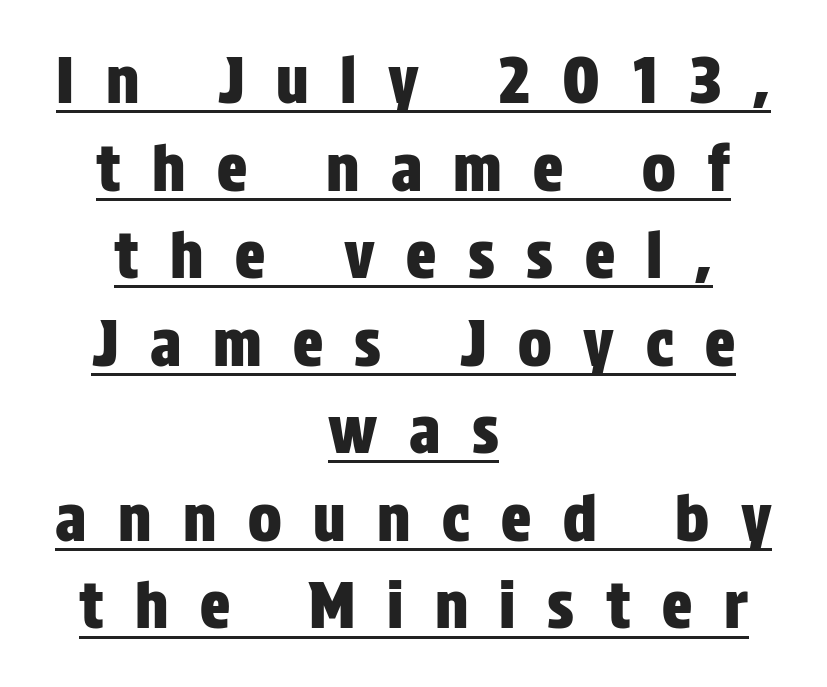
{"serif": "no", "italic": "no", "width": "condensed", "stroke_contrast": "low", "x_height": "large", "monospaced": "no", "underline": "yes", "align": "center", "line_spacing": "normal", "line_spacing_ratio": 1.39, "letter_spacing": "wide", "letter_spacing_em": 0.5, "glyph_px": 63}
